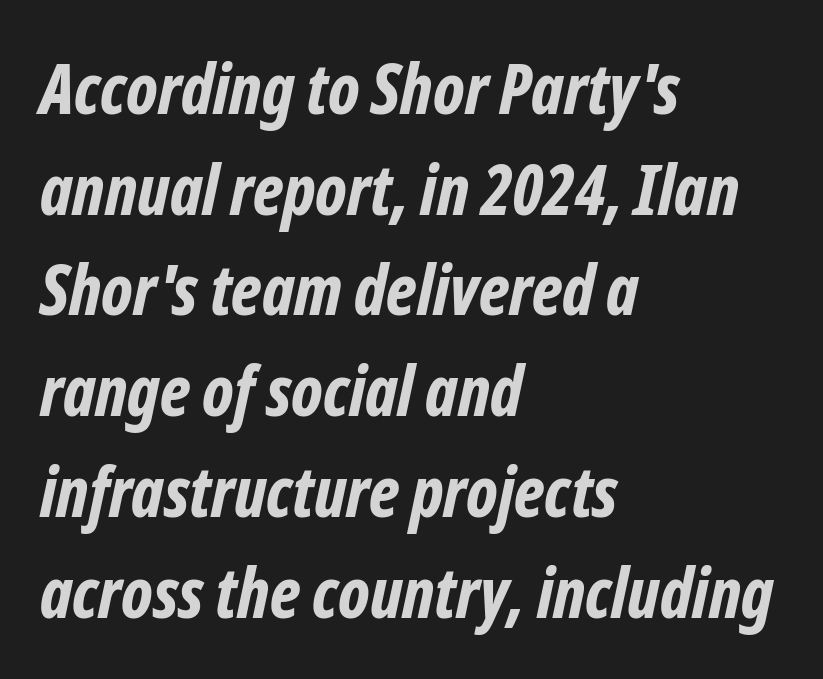
The image shows 69 px bold, condensed type, italic (leaning right); set left-aligned, normal line spacing (1.46x), normal letter spacing, not underlined; low stroke contrast and a medium x-height.
